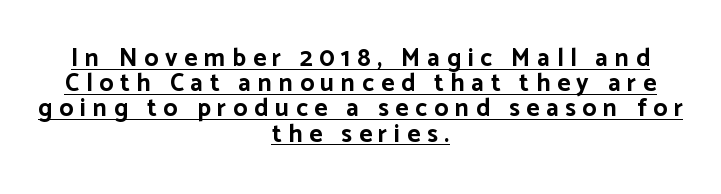
Q: Is the text bold? A: Yes.
Q: Is the text italic (slanted)? A: No, it is upright.
Q: Is the text underlined? A: Yes.
Q: How is the paragraph aligned? A: Centered.
Q: Is the spacing between letters normal or unusually wide? A: Unusually wide.
Q: Is the spacing between lines tight, normal or loose? A: Tight.
